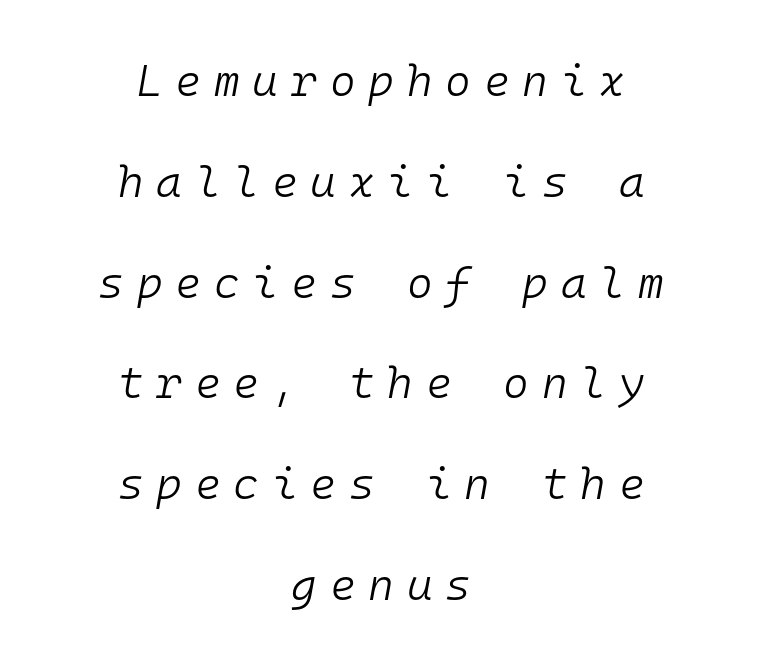
Has an underline been added? It has not. What's the leading like? Stretched, with rows far apart. Short note: letters widely spaced. Posture: slanted. Here the designer chose a console-style face with uniform glyph widths. These glyphs show unthickened strokes, regular width or finer.
